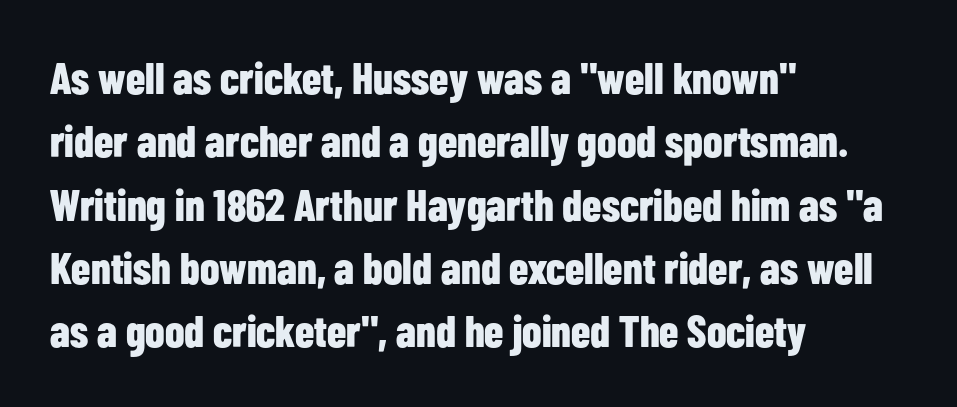
The image shows 44 px bold, condensed sans-serif type, upright; set left-aligned, normal line spacing (1.44x), normal letter spacing, not underlined; low stroke contrast and a medium x-height.
